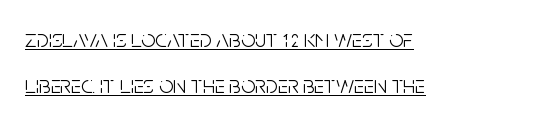
The image shows 25 px text type, upright; set left-aligned, line spacing 1.83x, normal letter spacing, underlined.
